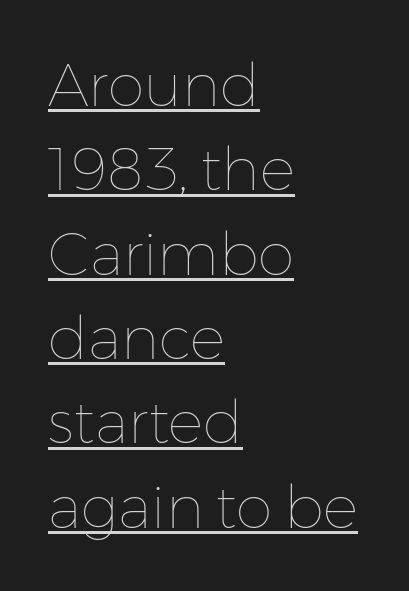
Q: Is the text bold? A: No.
Q: Is the text italic (slanted)? A: No, it is upright.
Q: Is the text underlined? A: Yes.
Q: How is the paragraph aligned? A: Left-aligned.
Q: Is the spacing between letters normal or unusually wide? A: Normal.
Q: Is the spacing between lines tight, normal or loose? A: Normal.
Q: Width (condensed, normal, or wide)? A: Normal.
Q: Stroke contrast? A: Low.
Q: x-height? A: Medium.
Q: Monospaced? A: No.
